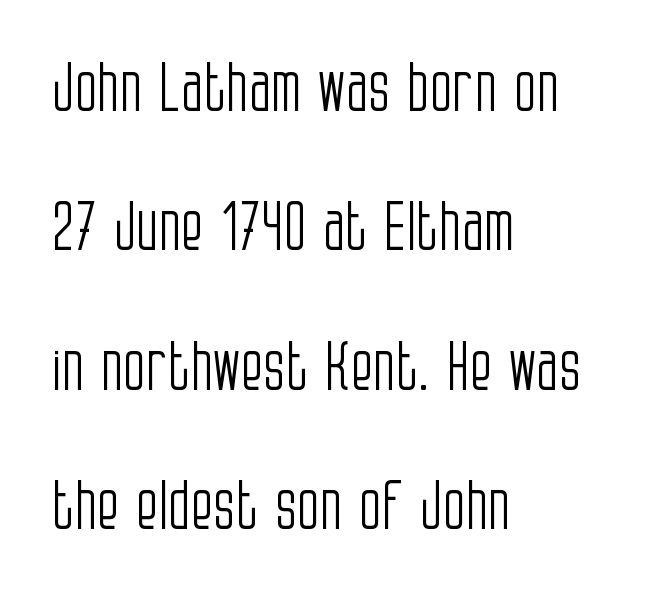
{"serif": "no", "italic": "no", "bold": "no", "weight": "light", "width": "condensed", "stroke_contrast": "low", "x_height": "large", "monospaced": "no", "underline": "no", "align": "left", "line_spacing": "loose", "line_spacing_ratio": 2.11, "letter_spacing": "normal", "letter_spacing_em": 0.0, "glyph_px": 66}
